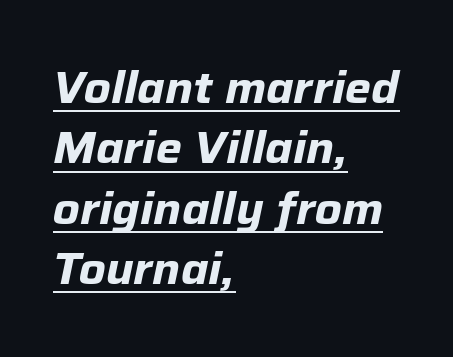
Every word sits above its own underline. The face used here has the dense, thick strokes of a bold. Every character sits at an angle, as italics do. Quick note: interline space is typical. The tracking reads as untouched default to a designer's eye. Each line starts at the same left margin while the right side varies.
